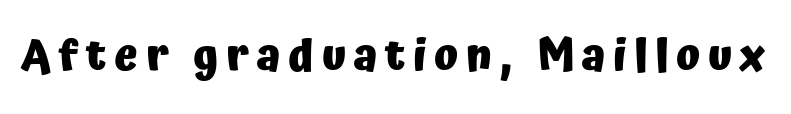
The image shows 44 px heavy sans-serif type, upright; set not underlined; low stroke contrast and a medium x-height.
